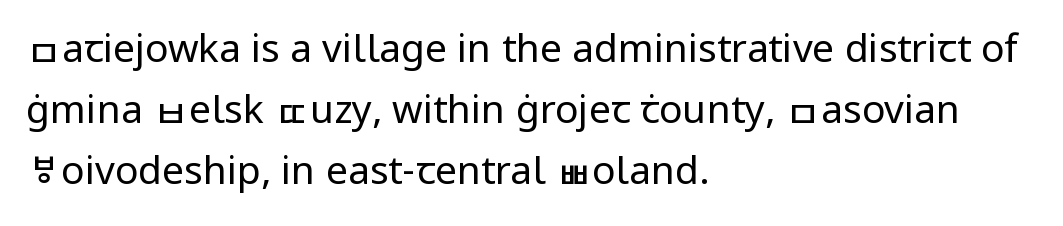
The image shows 39 px regular-weight sans-serif type, upright; set left-aligned, normal line spacing (1.56x), normal letter spacing, not underlined; low stroke contrast and a medium x-height.
